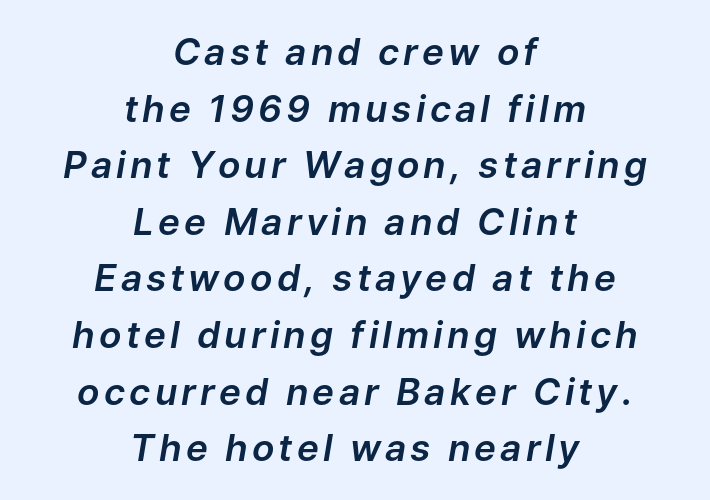
The passage shown is typed in a proportional face where columns would drift. This sample is center-justified, so both line endings float freely. Descender tails drop into unmarked territory. This sample uses an oblique cut, with every glyph tilted off the vertical. This sample keeps an unexceptional amount of space between lines.
